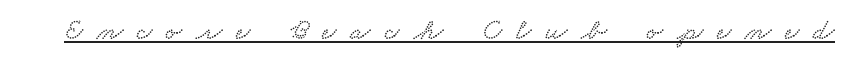
The typesetter has applied underlining to the passage shown. Yep, those are serifs on the letters. Someone cranked the tracking dial way up on this one. The letters advance in unequal steps, a hallmark of proportional type.
